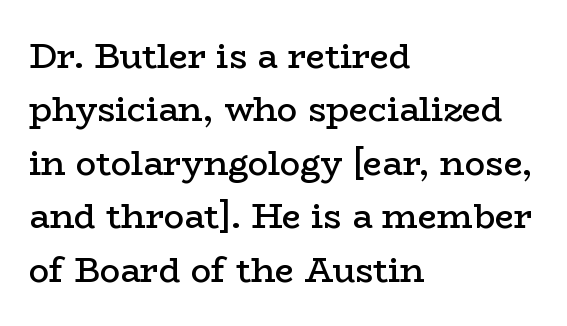
Q: Is the text bold? A: Semi-bold.
Q: Is the text italic (slanted)? A: No, it is upright.
Q: Is the typeface a serif or a sans-serif typeface? A: Serif.
Q: Is the text underlined? A: No.
Q: How is the paragraph aligned? A: Left-aligned.
Q: Is the spacing between letters normal or unusually wide? A: Normal.
Q: Is the spacing between lines tight, normal or loose? A: Normal.
Q: Width (condensed, normal, or wide)? A: Wide.
Q: Stroke contrast? A: Low.
Q: x-height? A: Medium.
Q: Monospaced? A: No.
